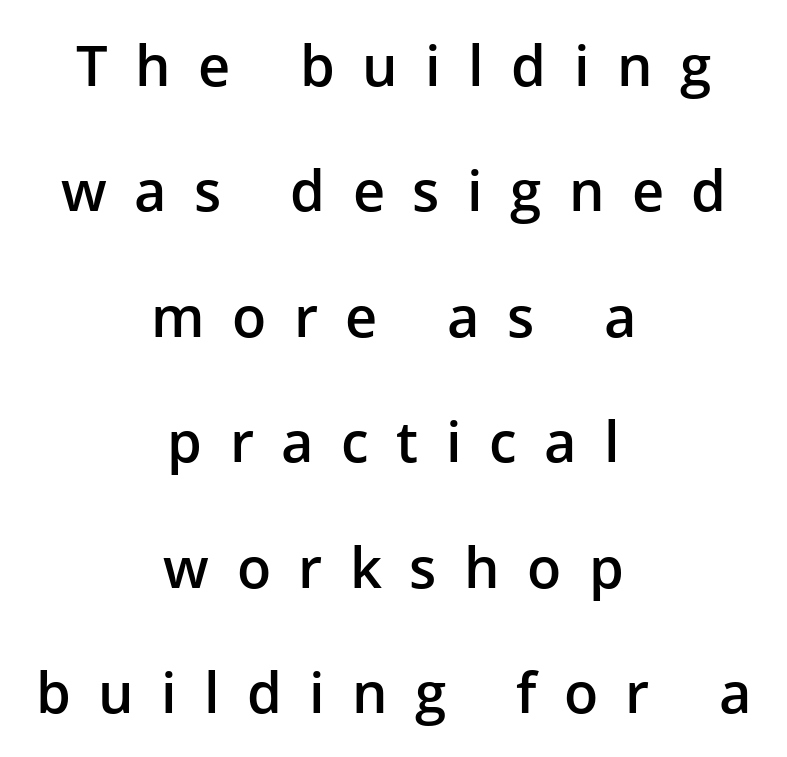
The image shows 56 px semibold sans-serif type, upright; set centered, loose line spacing (2.24x), unusually wide letter spacing (+0.49 em), not underlined; low stroke contrast and a medium x-height.
